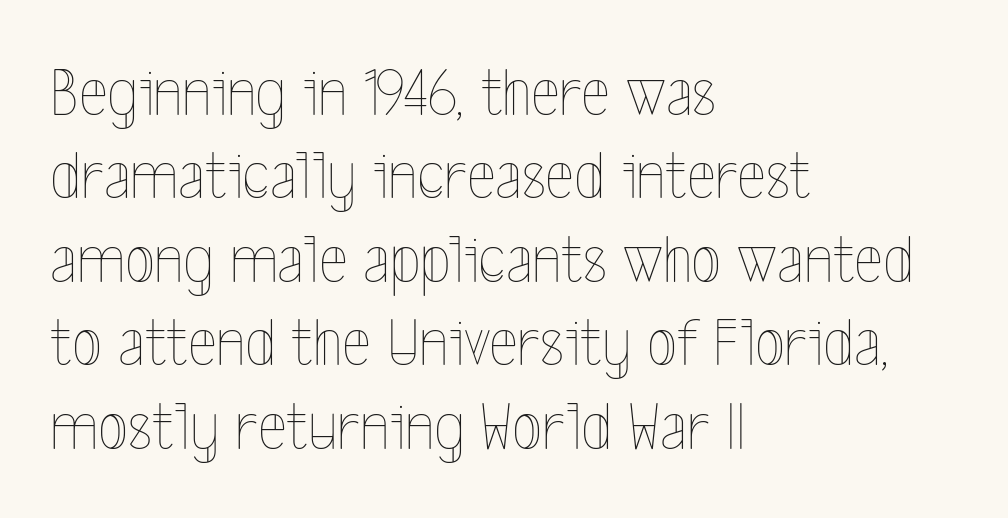
{"italic": "no", "bold": "no", "weight": "thin", "width": "condensed", "x_height": "medium", "monospaced": "no", "underline": "no", "align": "left", "line_spacing_ratio": 1.21, "letter_spacing": "normal", "letter_spacing_em": 0.0, "glyph_px": 69}
